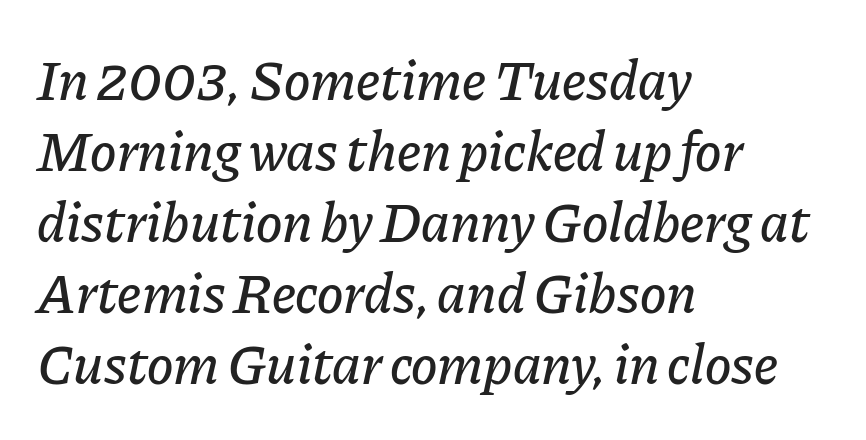
{"italic": "yes", "lean": "right", "slant_degrees": 11, "width": "normal", "stroke_contrast": "low", "x_height": "medium", "monospaced": "no", "underline": "no", "align": "left", "line_spacing": "normal", "line_spacing_ratio": 1.27, "letter_spacing": "normal", "letter_spacing_em": 0.0, "glyph_px": 56}
